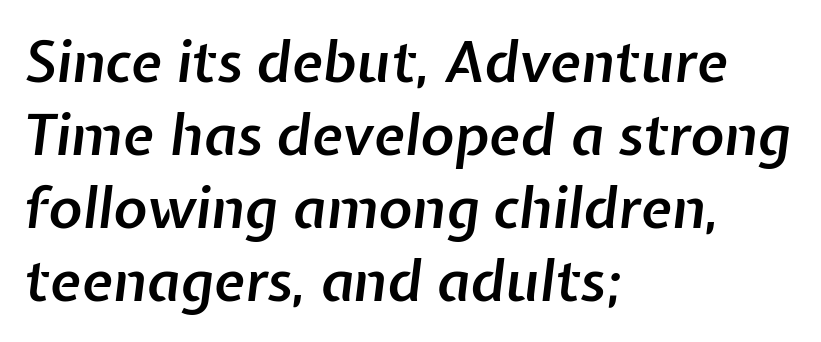
Q: Is the text bold? A: Semi-bold.
Q: Is the text italic (slanted)? A: Yes, it leans right by about 7 degrees.
Q: Is the text underlined? A: No.
Q: How is the paragraph aligned? A: Left-aligned.
Q: Is the spacing between letters normal or unusually wide? A: Normal.
Q: Is the spacing between lines tight, normal or loose? A: Normal.
Q: Width (condensed, normal, or wide)? A: Normal.
Q: Stroke contrast? A: Low.
Q: x-height? A: Medium.
Q: Monospaced? A: No.
